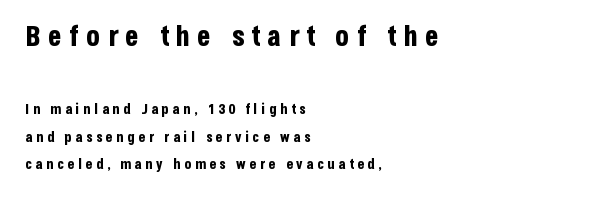
{"serif": "no", "italic": "no", "bold": "yes", "weight": "bold", "width": "condensed", "stroke_contrast": "low", "x_height": "large", "monospaced": "no", "underline": "no", "align": "left", "line_spacing": "loose", "line_spacing_ratio": 1.98, "letter_spacing": "wide", "letter_spacing_em": 0.26, "larger_block": "first", "size_ratio": 2.0, "glyph_px": 28}
